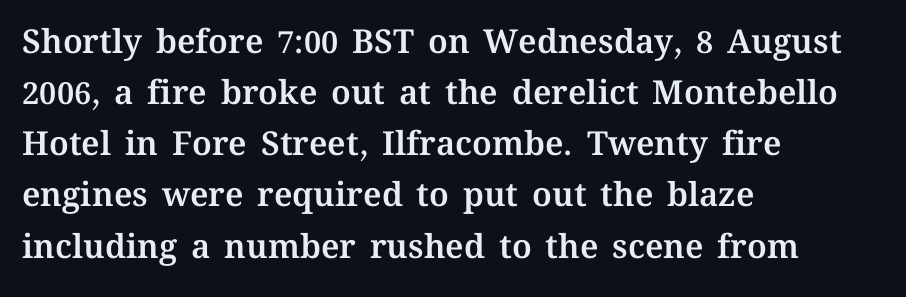
Spacing verdict: proportional, widths tailored to each character. Line beginnings align vertically; line endings do not. Italic: no, the glyphs are upright roman. Underlining? Definitely not there. The type is set solid horizontally, with unmodified tracking.
